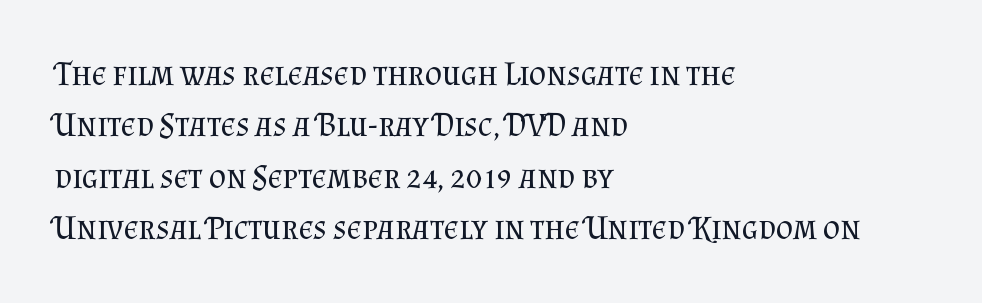
Q: Is the text bold? A: No.
Q: Is the text italic (slanted)? A: No, it is upright.
Q: Is the typeface a serif or a sans-serif typeface? A: Serif.
Q: Is the text underlined? A: No.
Q: How is the paragraph aligned? A: Left-aligned.
Q: Is the spacing between letters normal or unusually wide? A: Normal.
Q: Is the spacing between lines tight, normal or loose? A: Normal.
Q: Width (condensed, normal, or wide)? A: Normal.
Q: Stroke contrast? A: Medium.
Q: x-height? A: Small.
Q: Monospaced? A: No.
